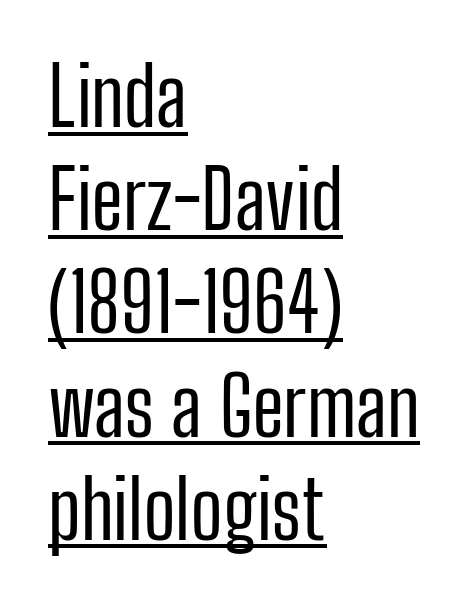
The font is comparable to plain body text, perhaps lighter. A student would call this left alignment; a typographer would say flush left, rag right. A sans-serif font was chosen for this passage. Each new line begins a customary step beneath the previous one. Character widths vary here, with narrow letters taking less room than wide ones.
